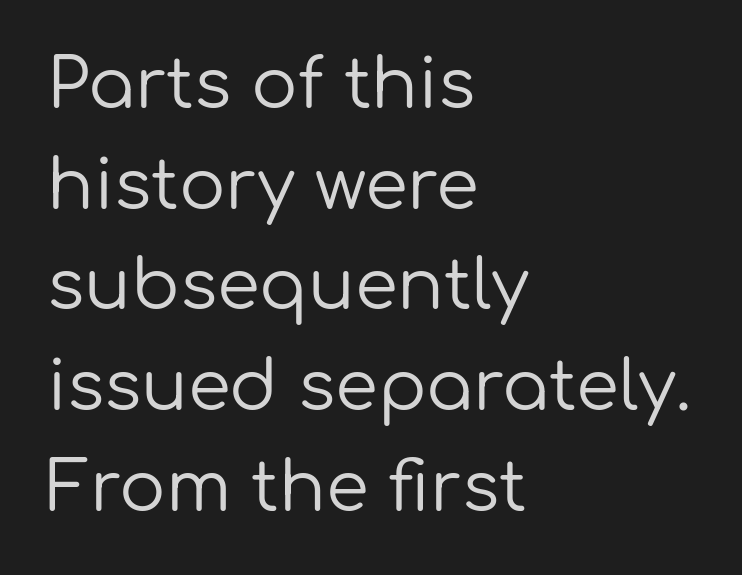
The image shows 69 px regular-weight sans-serif type, upright; set left-aligned, normal line spacing (1.46x), normal letter spacing, not underlined; low stroke contrast and a medium x-height.
